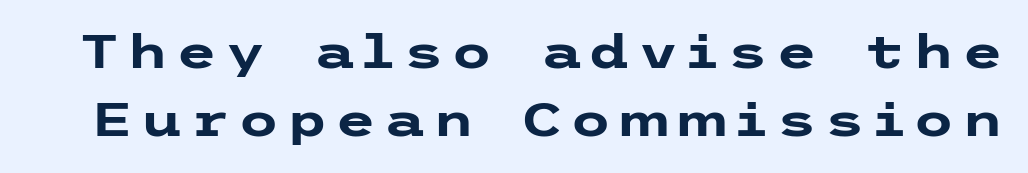
{"serif": "no", "italic": "no", "bold": "yes", "weight": "heavy", "width": "wide", "stroke_contrast": "low", "x_height": "medium", "underline": "no", "line_spacing": "normal", "line_spacing_ratio": 1.45, "glyph_px": 47}
